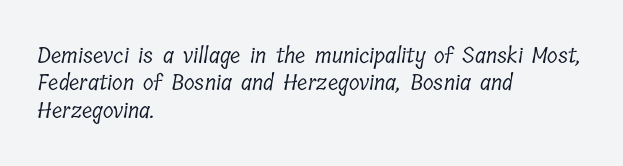
The image shows 22 px text type; set left-aligned, normal line spacing (1.25x), normal letter spacing, not underlined.
